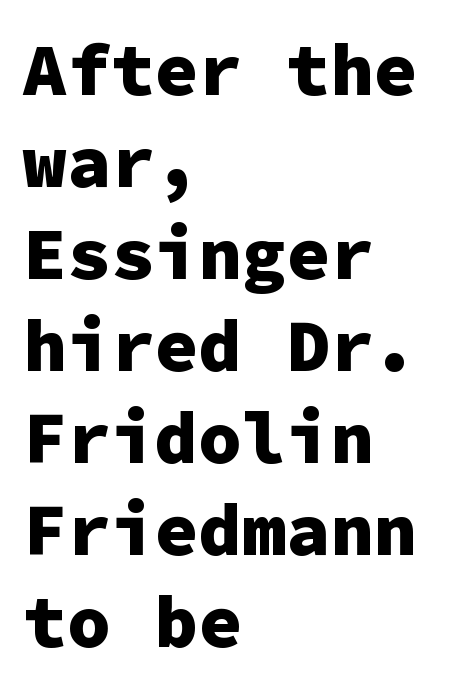
The leading is moderate, giving the passage an even texture. The type family on display is of the sans-serif kind. Does the weight exceed regular? Yes, all the way to bold. A bare baseline throughout the passage.
